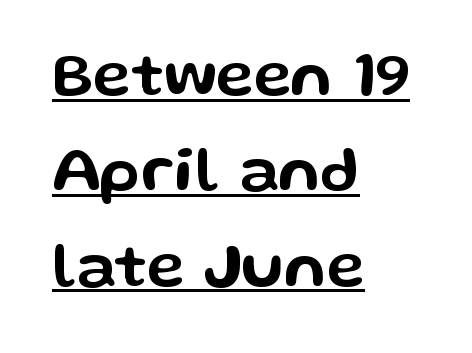
Q: Is the text italic (slanted)? A: No, it is upright.
Q: Is the typeface a serif or a sans-serif typeface? A: Sans-serif.
Q: Is the text underlined? A: Yes.
Q: How is the paragraph aligned? A: Left-aligned.
Q: Is the spacing between letters normal or unusually wide? A: Normal.
Q: Is the spacing between lines tight, normal or loose? A: Normal.
Q: Width (condensed, normal, or wide)? A: Wide.
Q: Stroke contrast? A: Low.
Q: x-height? A: Medium.
Q: Monospaced? A: No.
